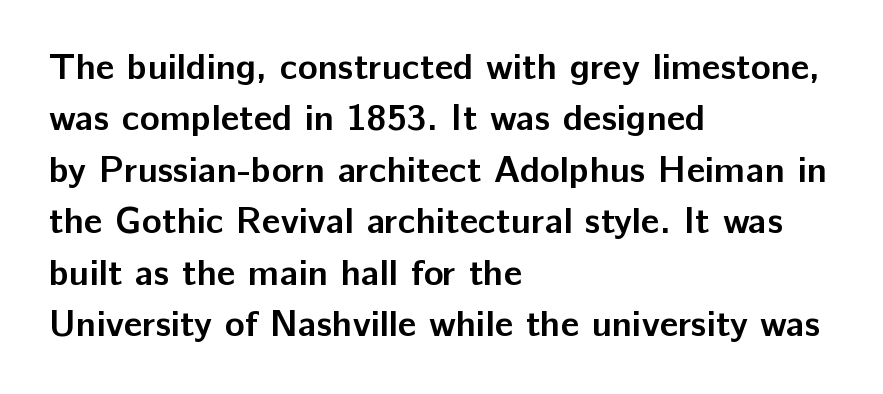
{"serif": "no", "italic": "no", "bold": "yes", "weight": "semibold", "width": "normal", "stroke_contrast": "low", "x_height": "medium", "monospaced": "no", "underline": "no", "align": "left", "line_spacing": "normal", "line_spacing_ratio": 1.39, "letter_spacing": "normal", "letter_spacing_em": 0.0, "glyph_px": 37}
